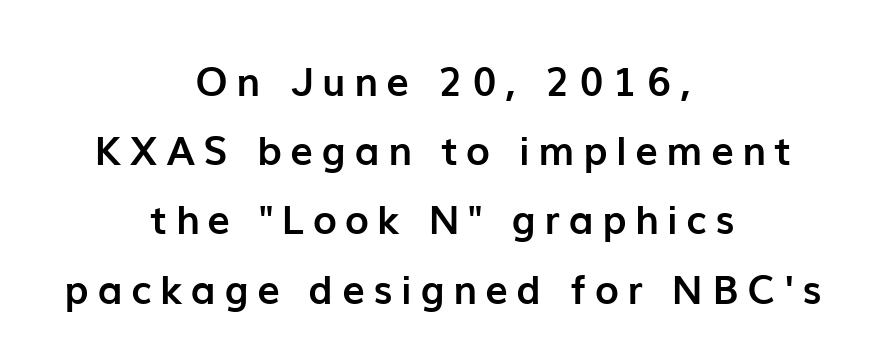
The letters advance in unequal steps, a hallmark of proportional type. Words appear elongated and porous because spacing is wide. The letters carry no serifs — their stems end cleanly without finishing strokes. The string is rendered with underlining switched off. In CSS terms this would be text-align: center. The font's upright variant was chosen for this text.
